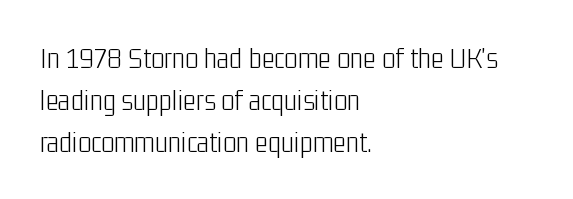
Q: Is the text bold? A: No.
Q: Is the text italic (slanted)? A: No, it is upright.
Q: Is the typeface a serif or a sans-serif typeface? A: Sans-serif.
Q: Is the text underlined? A: No.
Q: How is the paragraph aligned? A: Left-aligned.
Q: Is the spacing between letters normal or unusually wide? A: Normal.
Q: Is the spacing between lines tight, normal or loose? A: Normal.
Q: Width (condensed, normal, or wide)? A: Condensed.
Q: Stroke contrast? A: Low.
Q: x-height? A: Medium.
Q: Monospaced? A: No.
